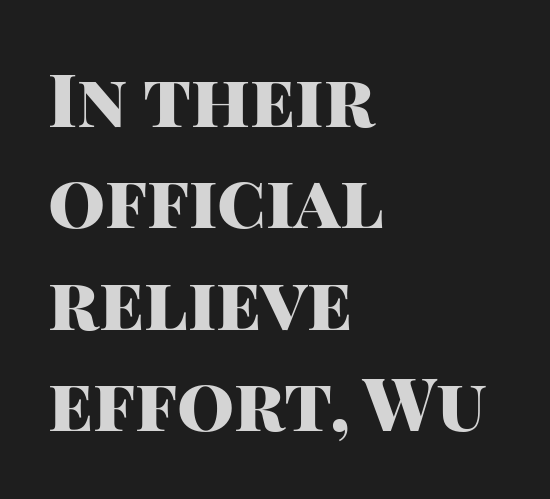
Q: Is the text bold? A: Yes.
Q: Is the text italic (slanted)? A: No, it is upright.
Q: Is the typeface a serif or a sans-serif typeface? A: Sans-serif.
Q: Is the text underlined? A: No.
Q: How is the paragraph aligned? A: Left-aligned.
Q: Is the spacing between letters normal or unusually wide? A: Normal.
Q: Is the spacing between lines tight, normal or loose? A: Normal.
Q: Width (condensed, normal, or wide)? A: Normal.
Q: Stroke contrast? A: High.
Q: x-height? A: Large.
Q: Monospaced? A: No.
